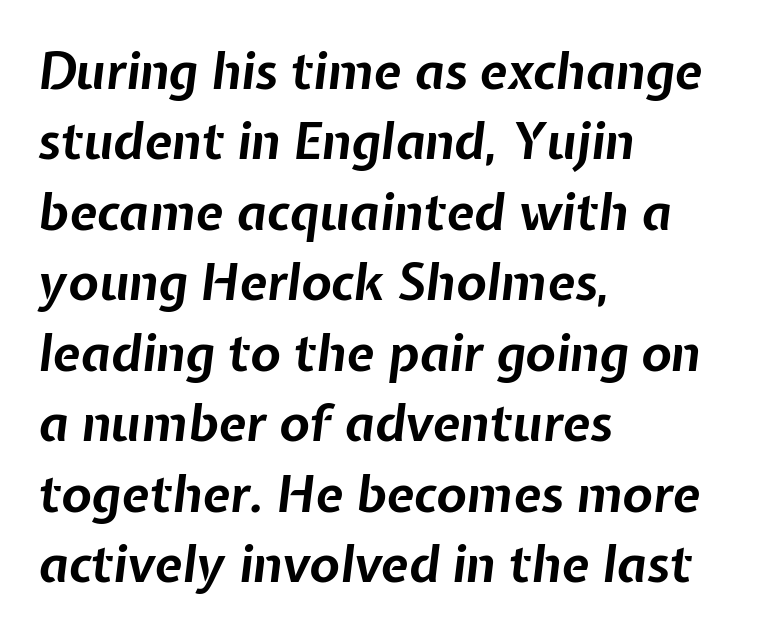
A bare baseline throughout the passage. Is the letter spacing exaggerated? No — it looks like the ordinary default. This block has exactly the height ordinary leading produces. Emphasis-style slanted type is in use. As a designer I'd log this as weight 700, bold.
